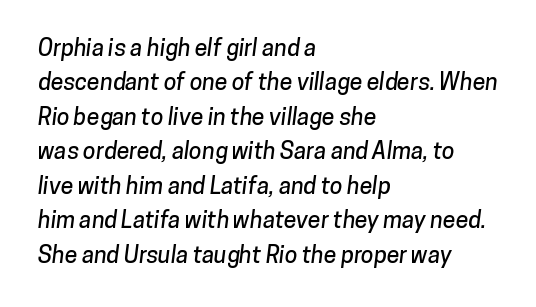
The image shows 23 px text type; set left-aligned, normal line spacing (1.5x), normal letter spacing, not underlined.
